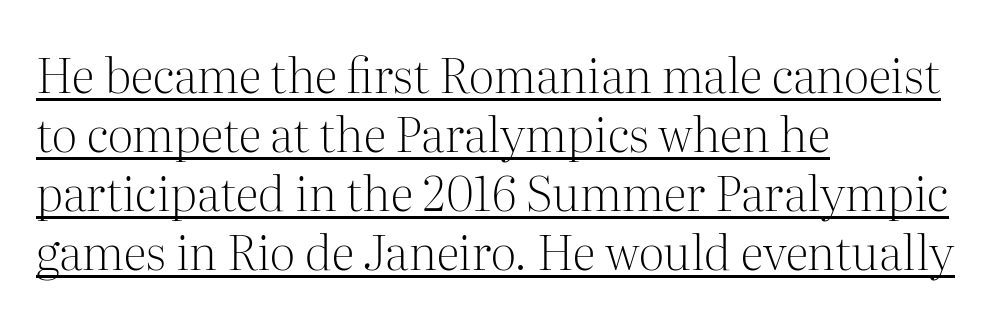
The image shows 48 px light serif type, upright; set left-aligned, line spacing 1.23x, normal letter spacing, underlined; medium stroke contrast and a medium x-height.
